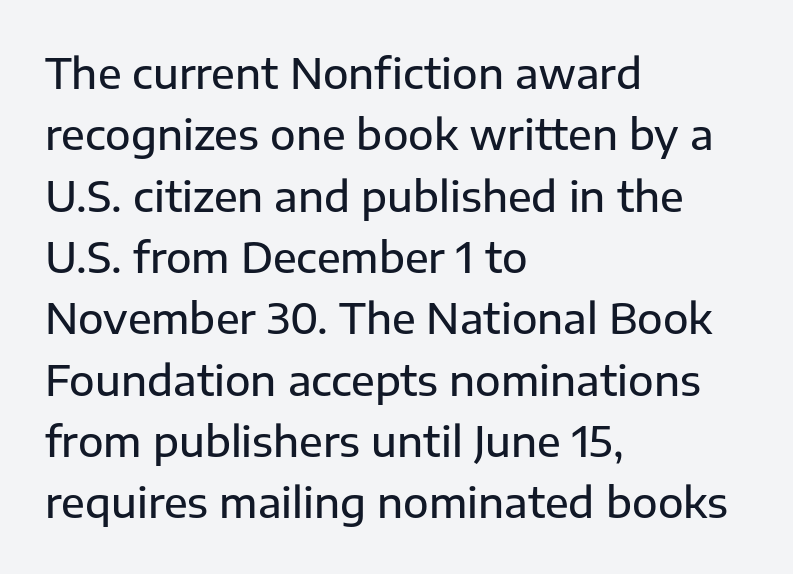
The image shows 42 px sans-serif type, upright; set left-aligned, normal line spacing (1.46x), normal letter spacing, not underlined; low stroke contrast and a medium x-height.
